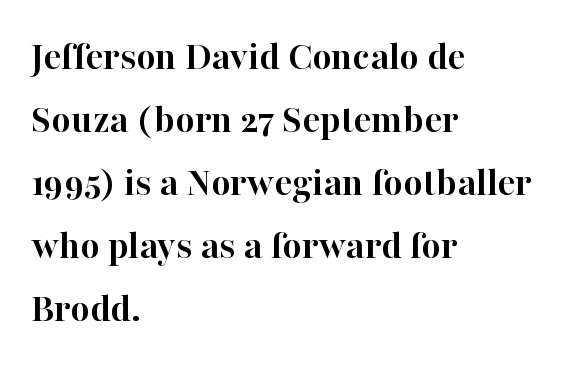
{"serif": "yes", "italic": "no", "bold": "yes", "weight": "semibold", "width": "normal", "stroke_contrast": "high", "x_height": "medium", "monospaced": "no", "underline": "no", "align": "left", "line_spacing": "normal", "line_spacing_ratio": 1.5, "letter_spacing": "normal", "letter_spacing_em": 0.0, "glyph_px": 42}
